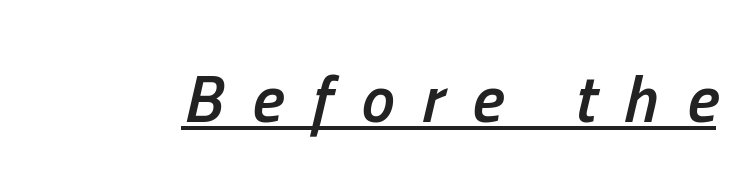
The image shows 67 px semibold, condensed type, italic (leaning right); set unusually wide letter spacing (+0.42 em), underlined; low stroke contrast and a medium x-height.
